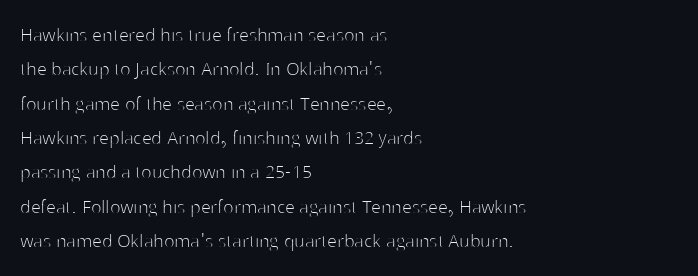
{"italic": "no", "bold": "no", "underline": "no", "align": "left", "line_spacing": "normal", "line_spacing_ratio": 1.56, "letter_spacing": "normal", "letter_spacing_em": 0.0, "glyph_px": 22}
